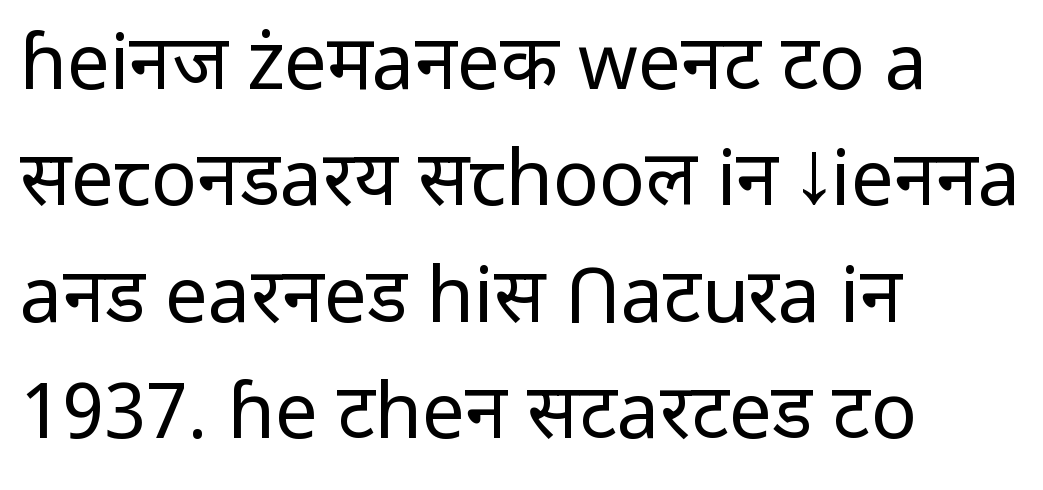
Q: Is the text bold? A: No.
Q: Is the text italic (slanted)? A: No, it is upright.
Q: Is the typeface a serif or a sans-serif typeface? A: Sans-serif.
Q: Is the text underlined? A: No.
Q: How is the paragraph aligned? A: Left-aligned.
Q: Is the spacing between letters normal or unusually wide? A: Normal.
Q: Is the spacing between lines tight, normal or loose? A: Normal.
Q: Width (condensed, normal, or wide)? A: Normal.
Q: Stroke contrast? A: Low.
Q: x-height? A: Medium.
Q: Monospaced? A: No.
